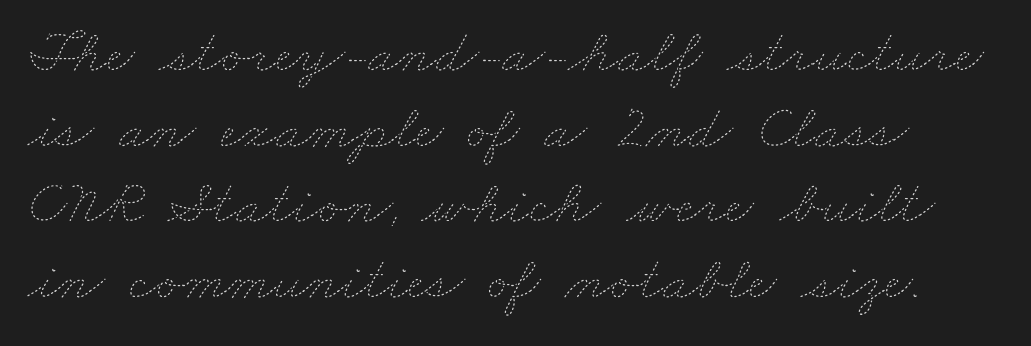
Standard letterfit; no display-style spreading of the glyphs. Has an underline been added? It has not. Spacing verdict: proportional, widths tailored to each character. Each stroke keeps to a modest, everyday thickness or less.
